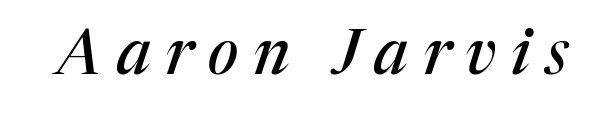
{"serif": "yes", "italic": "yes", "lean": "right", "slant_degrees": 17, "width": "normal", "stroke_contrast": "medium", "x_height": "medium", "monospaced": "no", "underline": "no", "letter_spacing": "wide", "letter_spacing_em": 0.24, "glyph_px": 62}
